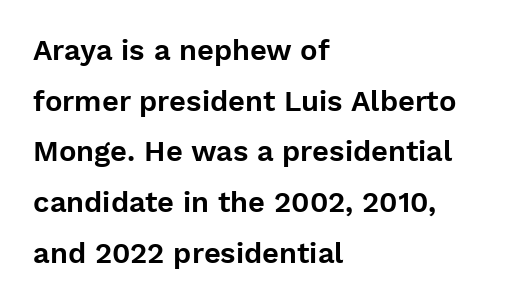
Casual observation: everything's shoved over to the left. Note: no serifs on the glyphs. Glyph-to-glyph distance matches everyday printed text. The axis of the letterforms is exactly vertical. Has an underline been added? It has not.
